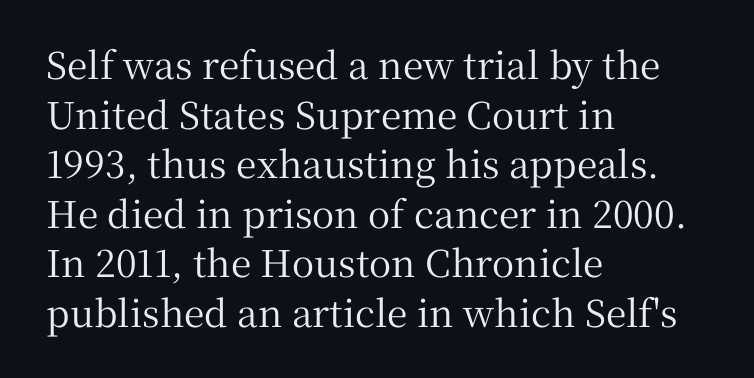
The image shows 37 px serif type, upright; set left-aligned, normal line spacing (1.34x), normal letter spacing, not underlined; medium stroke contrast and a medium x-height.
